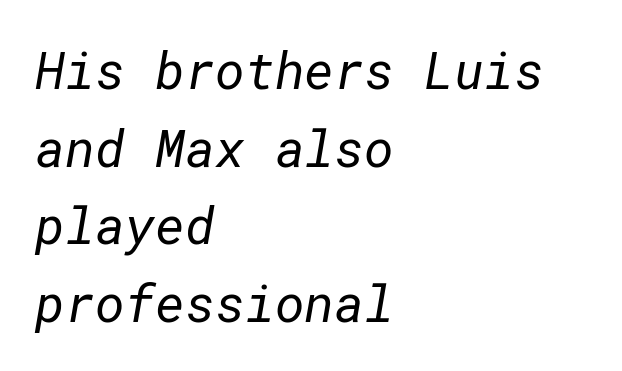
The rendering anchors every line to the left-hand side. Stroke terminals: plain, sans-serif. This reads as an unemphasized weight, regular at the heaviest. Descenders hang freely into open space. No extra tracking has been applied to these lines. Horizontal bands of white between lines are of average thickness.
